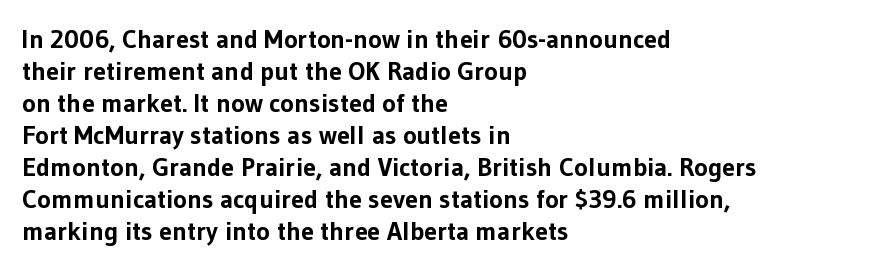
Alignment: flush left. A clean baseline with only descenders dipping below it. Vertical strokes here are truly vertical. Every letter is thick-stroked: bold, no question. A typesetter would call this zero additional tracking.
